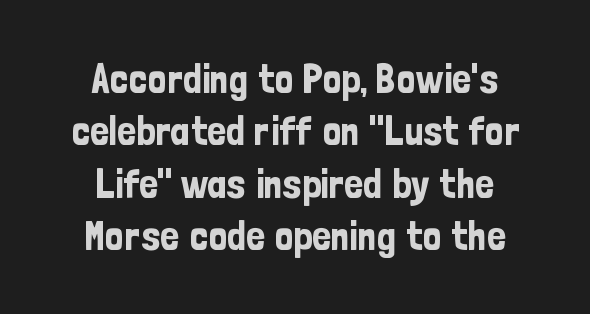
Interline gaps are of average width in this sample. The paragraph has two soft edges and a firm central axis. Just letters on the line, the space beneath them empty. Font category for this specimen: sans-serif. Looks like regular typesetting: each glyph gets only the width it needs. The type sits square on the baseline with zero lean.
